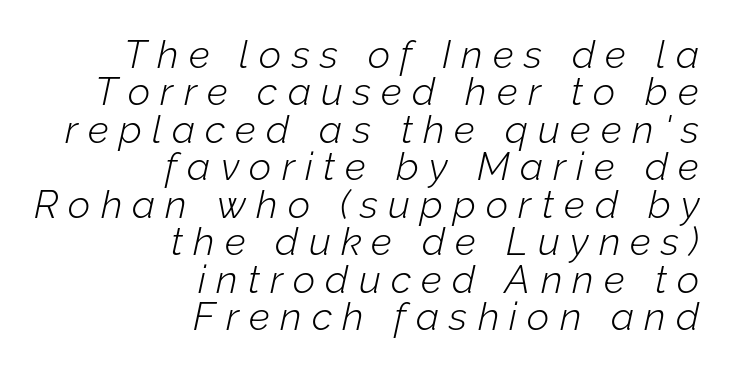
{"italic": "yes", "lean": "right", "slant_degrees": 12, "bold": "no", "weight": "light", "width": "normal", "stroke_contrast": "low", "x_height": "medium", "monospaced": "no", "underline": "no", "align": "right", "line_spacing": "tight", "line_spacing_ratio": 0.96, "letter_spacing": "wide", "letter_spacing_em": 0.26, "glyph_px": 39}
